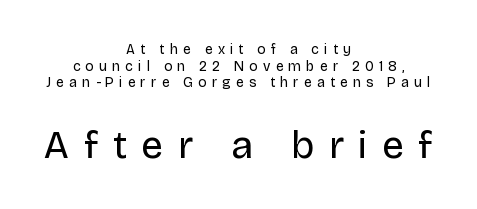
The image shows 39 px regular-weight sans-serif type, upright; set centered, line spacing 1.18x, unusually wide letter spacing (+0.37 em), not underlined; the second (bottom) block is 2.79x larger; low stroke contrast and a large x-height.
